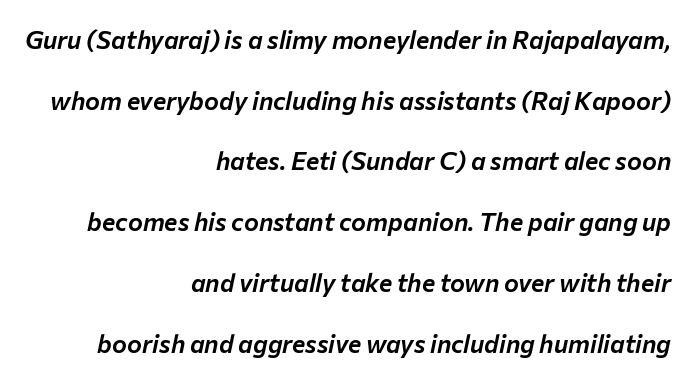
Q: Is the text italic (slanted)? A: Yes, it leans right by about 12 degrees.
Q: Is the text underlined? A: No.
Q: How is the paragraph aligned? A: Right-aligned.
Q: Is the spacing between letters normal or unusually wide? A: Normal.
Q: Is the spacing between lines tight, normal or loose? A: Loose.
